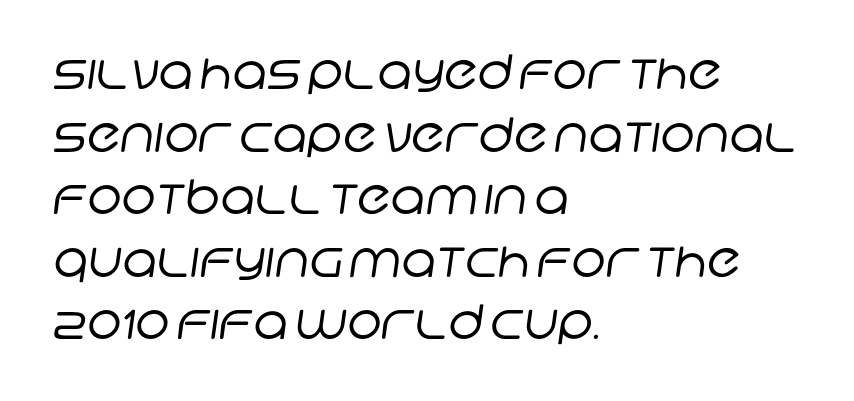
The letterforms sit shoulder to shoulder at normal distance. All the whitespace from short lines collects on the right. Each letter's strokes conclude bluntly, with no projecting serifs. Compared with a typical body face, this is equally light or lighter still. Honestly, the row spacing looks completely unremarkable.
